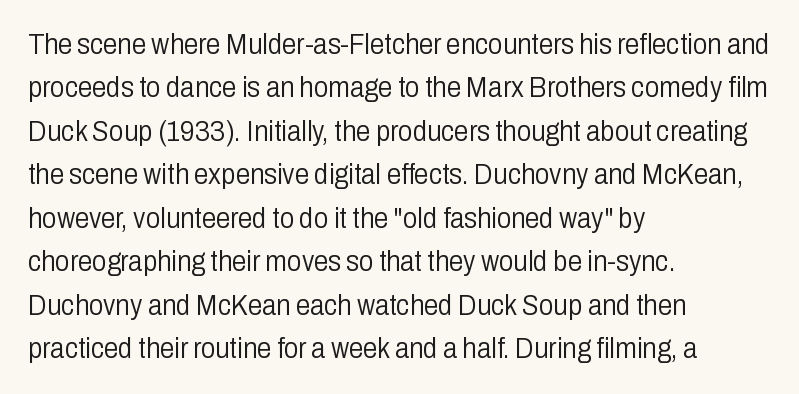
The image shows 29 px light, condensed sans-serif type, upright; set left-aligned, normal line spacing (1.5x), normal letter spacing, not underlined; low stroke contrast and a medium x-height.
